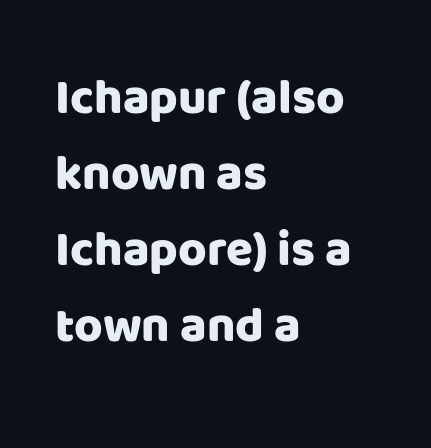
Q: Is the text italic (slanted)? A: No, it is upright.
Q: Is the typeface a serif or a sans-serif typeface? A: Sans-serif.
Q: Is the text underlined? A: No.
Q: How is the paragraph aligned? A: Left-aligned.
Q: Is the spacing between letters normal or unusually wide? A: Normal.
Q: Is the spacing between lines tight, normal or loose? A: Normal.
Q: Width (condensed, normal, or wide)? A: Normal.
Q: Stroke contrast? A: Low.
Q: x-height? A: Large.
Q: Monospaced? A: No.
